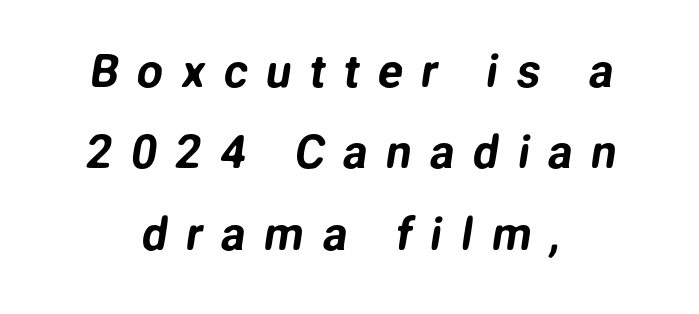
Characters follow at a spacing far wider than the type designer built in. The face used here is a sans, in the tradition of grotesques and geometrics. Underlining? Definitely not there. A typesetter would call this proportional, since set widths differ per character.
